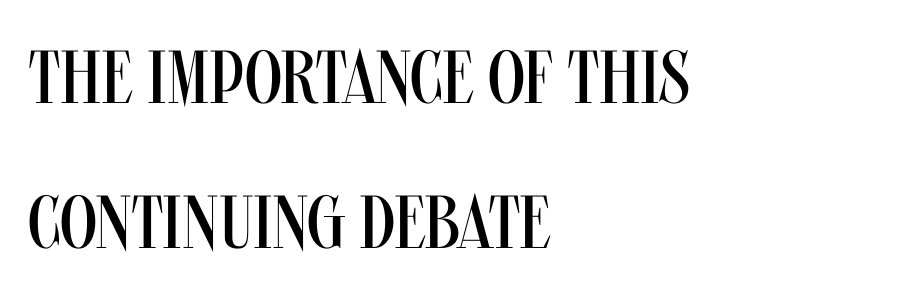
Q: Is the text bold? A: No.
Q: Is the text italic (slanted)? A: No, it is upright.
Q: Is the typeface a serif or a sans-serif typeface? A: Sans-serif.
Q: Is the text underlined? A: No.
Q: How is the paragraph aligned? A: Left-aligned.
Q: Is the spacing between letters normal or unusually wide? A: Normal.
Q: Is the spacing between lines tight, normal or loose? A: Loose.
Q: Width (condensed, normal, or wide)? A: Condensed.
Q: Stroke contrast? A: Medium.
Q: x-height? A: Large.
Q: Monospaced? A: No.
